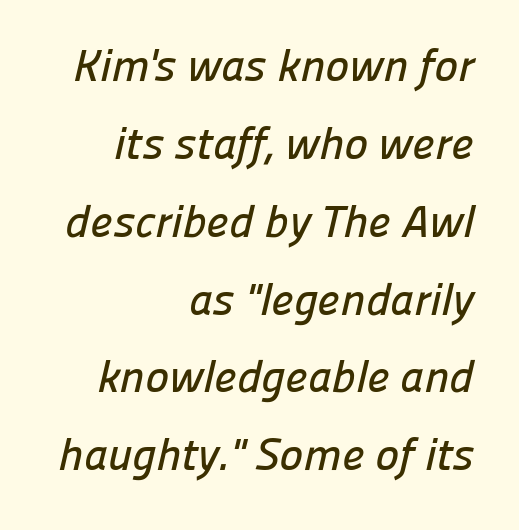
{"serif": "no", "width": "normal", "stroke_contrast": "low", "x_height": "medium", "monospaced": "no", "underline": "no", "align": "right", "line_spacing_ratio": 1.73, "letter_spacing": "normal", "letter_spacing_em": 0.0, "glyph_px": 45}
